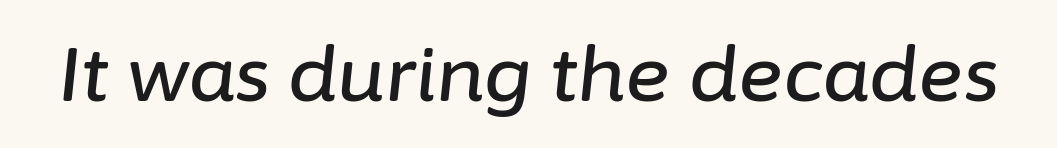
The image shows 76 px text type, italic (leaning right); set normal letter spacing, not underlined; low stroke contrast and a medium x-height.
